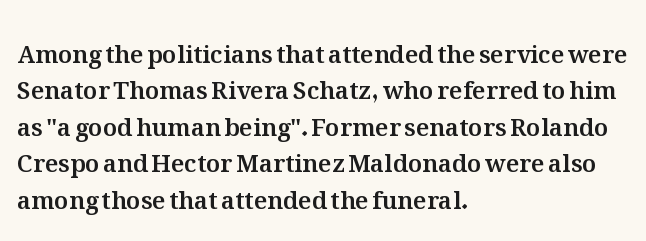
Q: Is the text italic (slanted)? A: No, it is upright.
Q: Is the text underlined? A: No.
Q: How is the paragraph aligned? A: Left-aligned.
Q: Is the spacing between letters normal or unusually wide? A: Normal.
Q: Is the spacing between lines tight, normal or loose? A: Normal.
